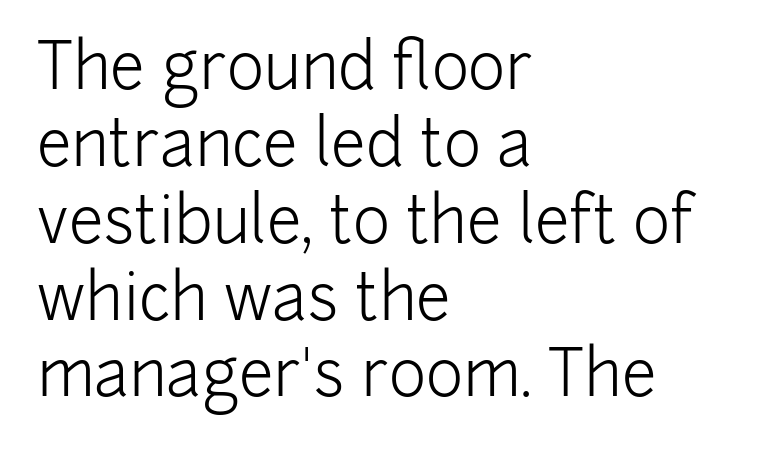
The image shows 63 px light sans-serif type, upright; set left-aligned, line spacing 1.22x, normal letter spacing, not underlined; low stroke contrast and a medium x-height.
